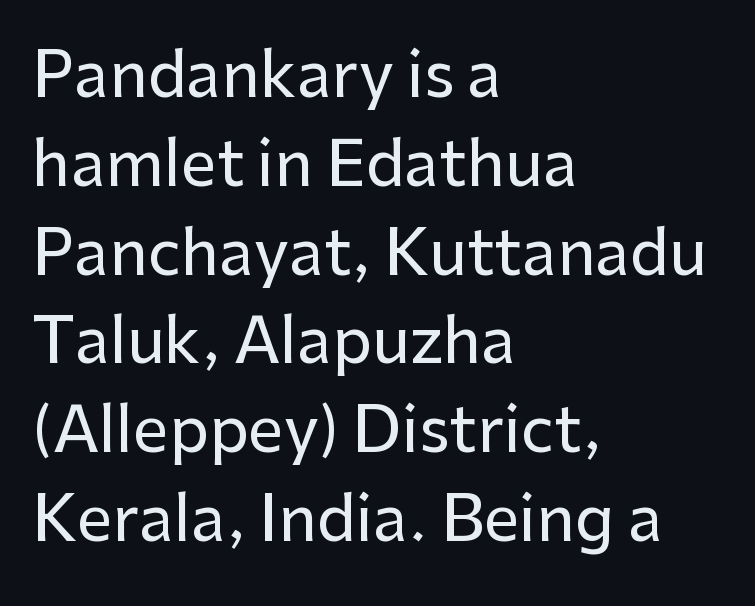
The image shows 63 px sans-serif type, upright; set left-aligned, normal line spacing (1.41x), normal letter spacing, not underlined; low stroke contrast and a medium x-height.
